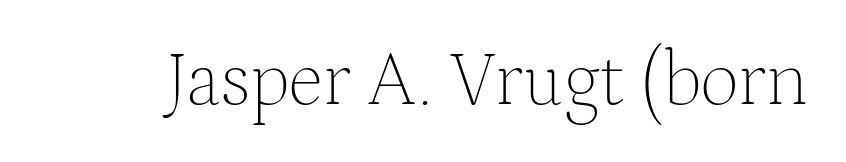
Stroke terminals: seriffed. Has an underline been added? It has not. Stem width sits at or under what a default text font uses. Characters follow at the spacing the type designer built in.
